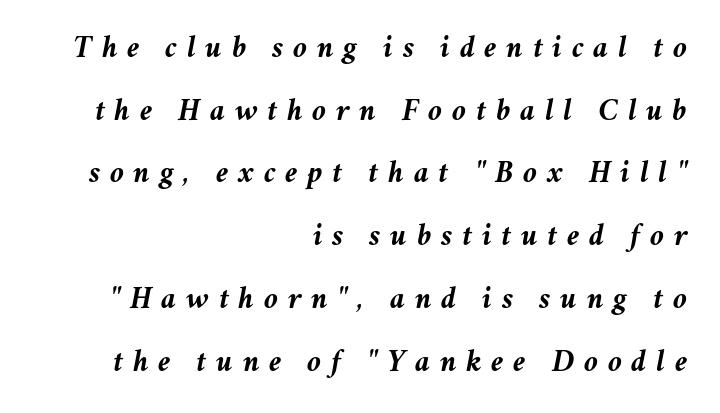
The image shows 32 px semibold type, italic (leaning right); set right-aligned, loose line spacing (1.96x), unusually wide letter spacing (+0.3 em), not underlined; medium stroke contrast and a medium x-height.
